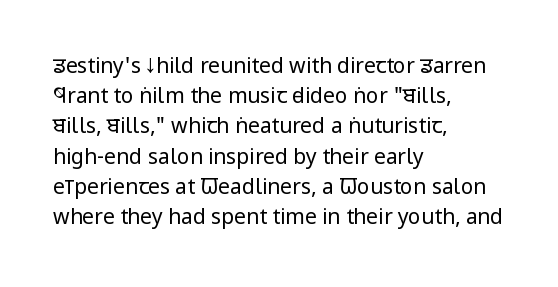
Q: Is the text bold? A: No.
Q: Is the text italic (slanted)? A: No, it is upright.
Q: Is the text underlined? A: No.
Q: How is the paragraph aligned? A: Left-aligned.
Q: Is the spacing between letters normal or unusually wide? A: Normal.
Q: Is the spacing between lines tight, normal or loose? A: Normal.
